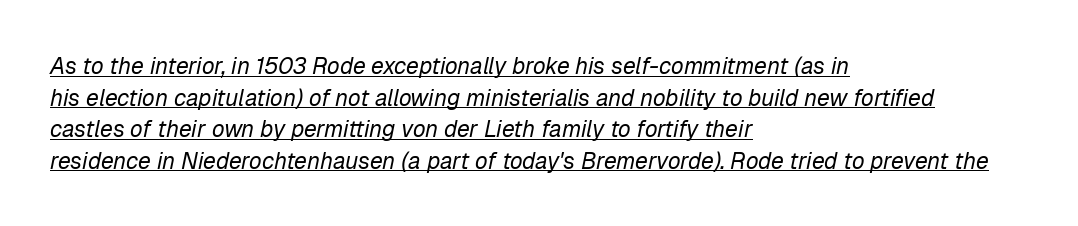
This is underlined copy, the kind a proofreader might mark for attention. Compared with ordinary roman type, these characters are visibly tilted. Line spacing here is normal. This rendering uses left alignment, leaving the right contour irregular.
